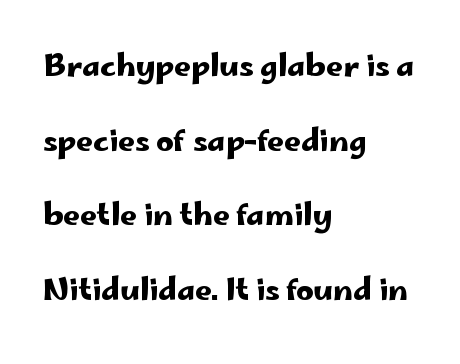
Q: Is the text italic (slanted)? A: No, it is upright.
Q: Is the typeface a serif or a sans-serif typeface? A: Sans-serif.
Q: Is the text underlined? A: No.
Q: How is the paragraph aligned? A: Left-aligned.
Q: Is the spacing between letters normal or unusually wide? A: Normal.
Q: Is the spacing between lines tight, normal or loose? A: Loose.
Q: Width (condensed, normal, or wide)? A: Wide.
Q: Stroke contrast? A: Low.
Q: x-height? A: Small.
Q: Monospaced? A: No.
